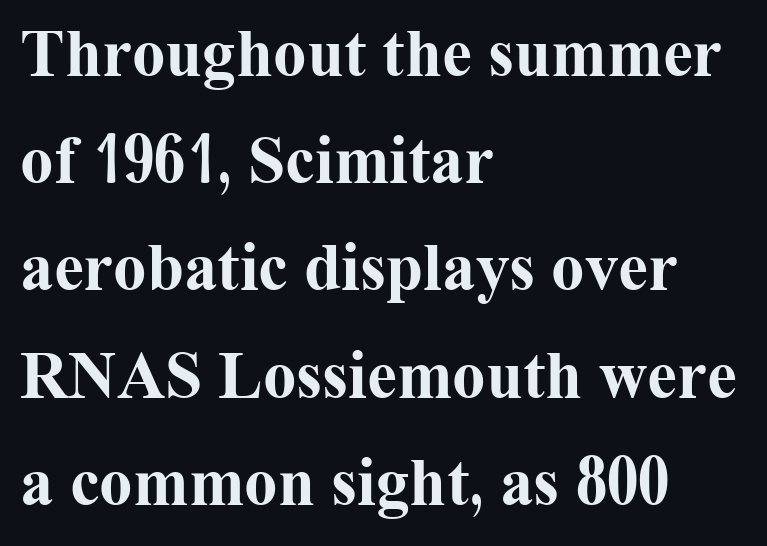
The image shows 67 px bold serif type, upright; set left-aligned, normal line spacing (1.6x), normal letter spacing, not underlined; medium stroke contrast and a medium x-height.
